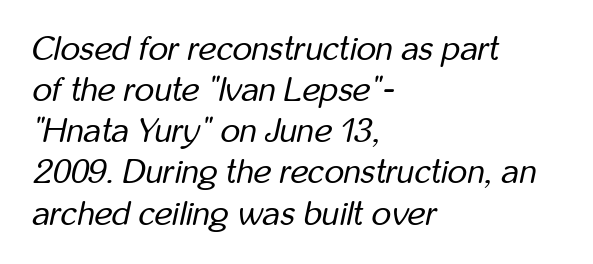
The letters advance in unequal steps, a hallmark of proportional type. Plain, unruled lines of type. Heaviness? Minimal to ordinary, like unemphasized prose. Standard letterfit; no display-style spreading of the glyphs. Every character sits at an angle, as italics do.
